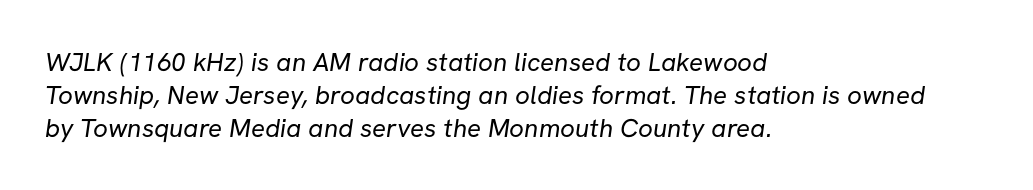
The image shows 26 px text type; set left-aligned, normal line spacing (1.26x), normal letter spacing, not underlined.
